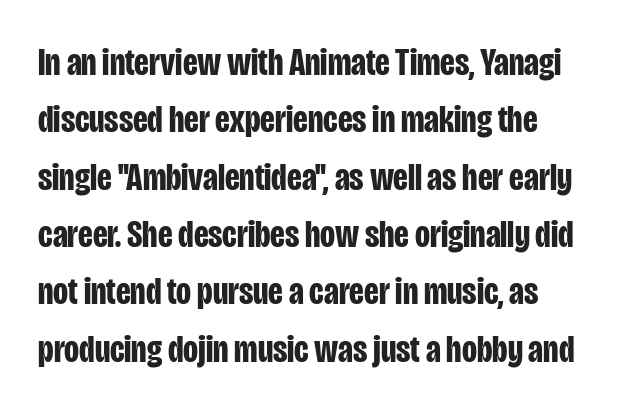
Each letter's strokes conclude bluntly, with no projecting serifs. Stroke thickness is high; the sample reads as a true bold. These lines keep a tight, regular rhythm from letter to letter. Proportional: the letters do not fall into vertical columns.
